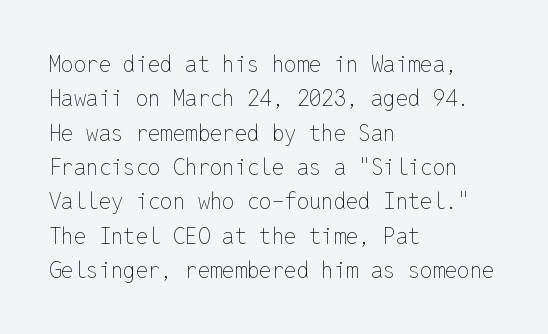
The specimen reads as upright at a glance. Is the stroke heavy? The answer is a plain regular-or-lighter. Clear beneath every line of the passage. Notice how descenders clear the ascenders below comfortably — that's standard leading.
